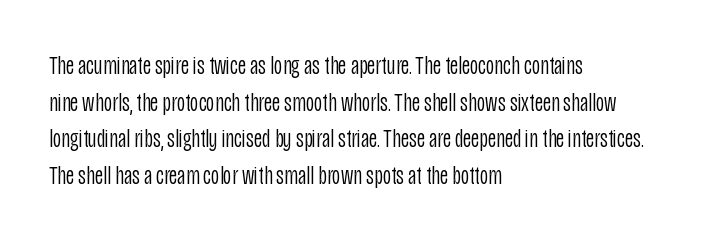
The image shows 26 px text type, upright; set left-aligned, normal line spacing (1.41x), normal letter spacing, not underlined.
